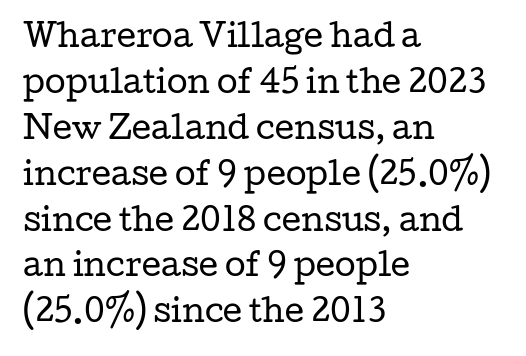
The image shows 30 px regular-weight, wide serif type, upright; set left-aligned, normal line spacing (1.53x), normal letter spacing, not underlined; low stroke contrast and a medium x-height.
